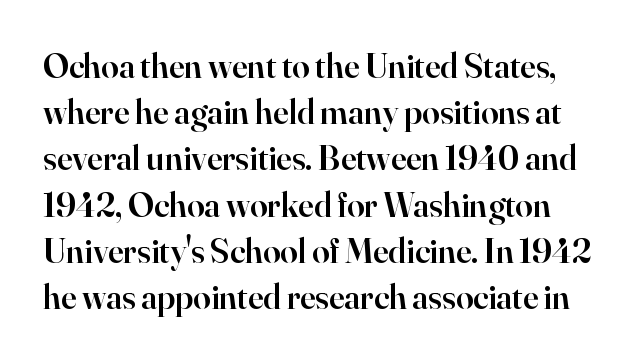
The image shows 35 px semibold serif type, upright; set normal line spacing (1.32x), normal letter spacing, not underlined; high stroke contrast and a small x-height.
